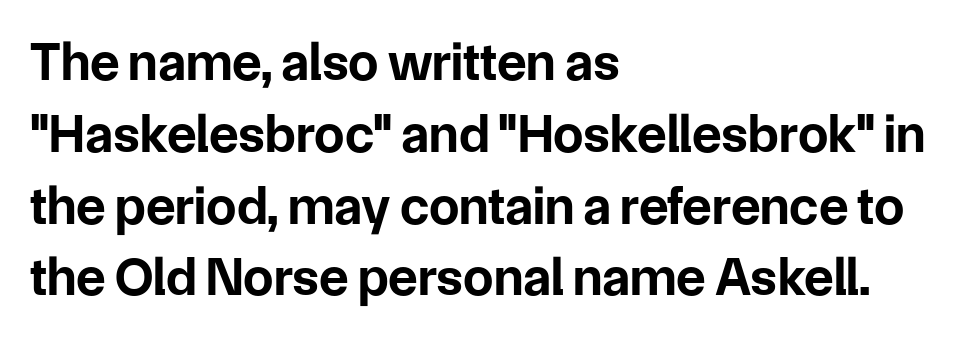
Q: Is the text bold? A: Yes.
Q: Is the text italic (slanted)? A: No, it is upright.
Q: Is the typeface a serif or a sans-serif typeface? A: Sans-serif.
Q: Is the text underlined? A: No.
Q: How is the paragraph aligned? A: Left-aligned.
Q: Is the spacing between letters normal or unusually wide? A: Normal.
Q: Is the spacing between lines tight, normal or loose? A: Normal.
Q: Width (condensed, normal, or wide)? A: Normal.
Q: Stroke contrast? A: Low.
Q: x-height? A: Medium.
Q: Monospaced? A: No.
